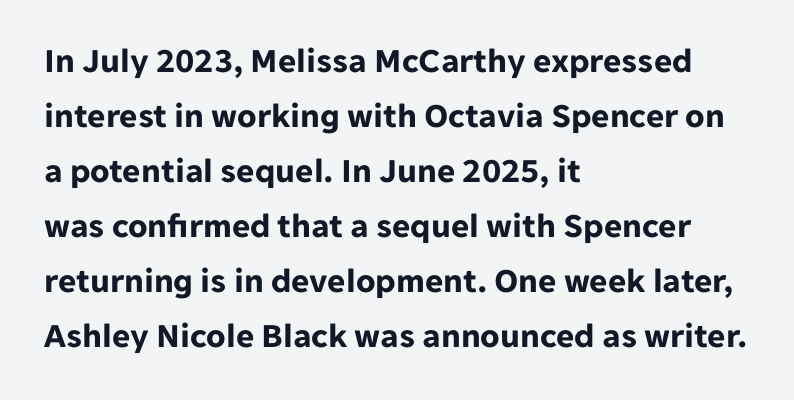
The image shows 35 px bold sans-serif type, upright; set left-aligned, normal line spacing (1.57x), normal letter spacing, not underlined; low stroke contrast and a medium x-height.
